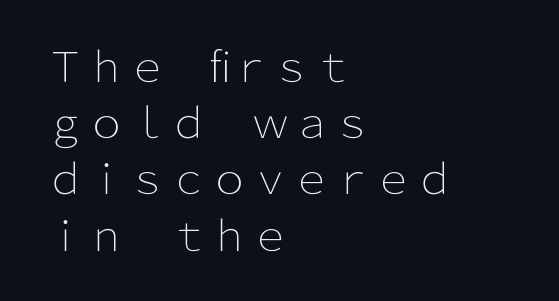
Q: Is the text bold? A: No.
Q: Is the text italic (slanted)? A: No, it is upright.
Q: Is the typeface a serif or a sans-serif typeface? A: Sans-serif.
Q: Is the text underlined? A: No.
Q: How is the paragraph aligned? A: Left-aligned.
Q: Is the spacing between letters normal or unusually wide? A: Normal.
Q: Is the spacing between lines tight, normal or loose? A: Normal.
Q: Width (condensed, normal, or wide)? A: Normal.
Q: Stroke contrast? A: Low.
Q: x-height? A: Medium.
Q: Monospaced? A: No.
